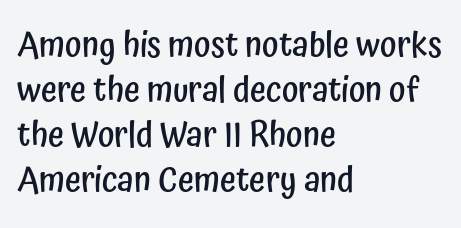
Is this a fixed-width face? No — the glyphs have proportional, varying widths. Weight check: semibold — heavier than regular, not quite bold. A student would call this left alignment; a typographer would say flush left, rag right. The text was rendered using a sans face with plain stroke endings. These lines were composed using upright roman letters.
